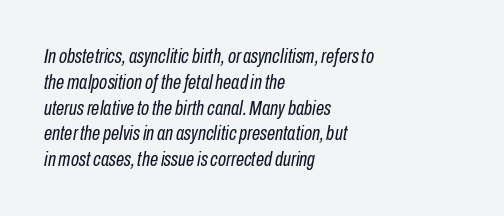
What stands out about the letter spacing? Nothing — it is the standard amount. Each stroke keeps to a modest, everyday thickness or less. The glyphs look as if they've been sheared to an angle. The typesetter chose a ragged-right arrangement here. The baseline area is clear.
